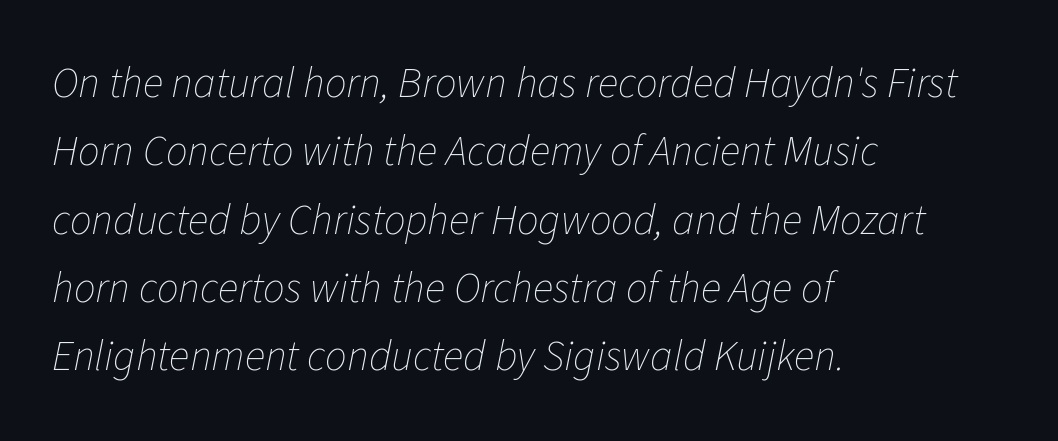
The image shows 43 px thin type, italic (leaning right); set left-aligned, normal line spacing (1.59x), normal letter spacing, not underlined; low stroke contrast and a medium x-height.
